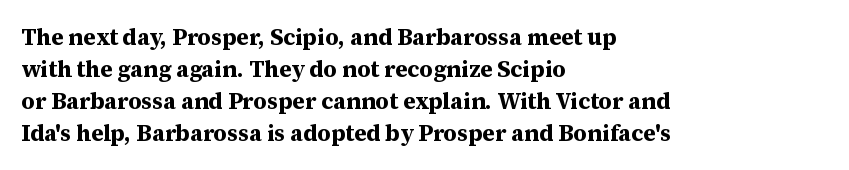
Compared with typical paragraphs, the rows here are spaced about the same. In terms of posture, this sample is upright. You'd pick this weight for a headline — it's a proper bold. Typeset ragged right — the left edge is the straight one.
